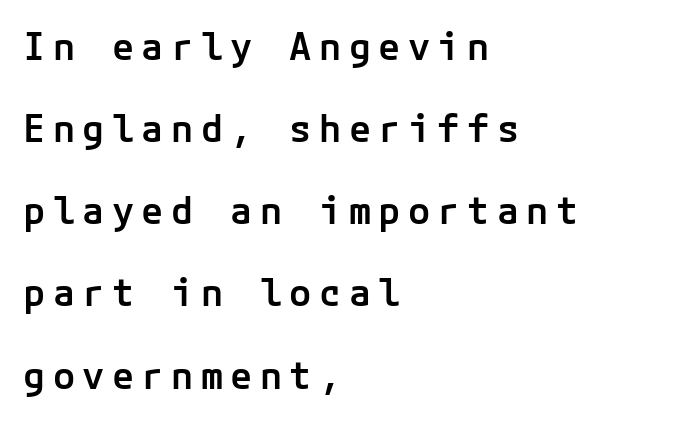
Q: Is the text bold? A: Semi-bold.
Q: Is the text italic (slanted)? A: No, it is upright.
Q: Is the typeface a serif or a sans-serif typeface? A: Sans-serif.
Q: Is the text underlined? A: No.
Q: How is the paragraph aligned? A: Left-aligned.
Q: Is the spacing between letters normal or unusually wide? A: Unusually wide.
Q: Is the spacing between lines tight, normal or loose? A: Loose.
Q: Width (condensed, normal, or wide)? A: Normal.
Q: Stroke contrast? A: Low.
Q: x-height? A: Medium.
